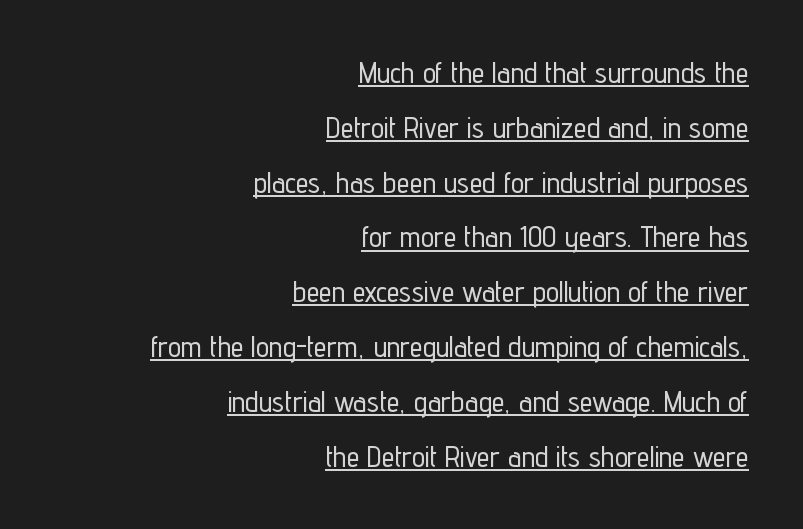
The image shows 29 px condensed sans-serif type, upright; set right-aligned, line spacing 1.89x, normal letter spacing, underlined; low stroke contrast and a medium x-height.
